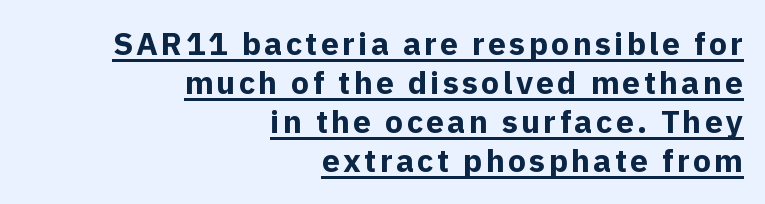
{"serif": "no", "italic": "no", "bold": "yes", "weight": "bold", "width": "normal", "x_height": "medium", "monospaced": "no", "underline": "yes", "align": "right", "line_spacing_ratio": 1.22, "glyph_px": 32}
